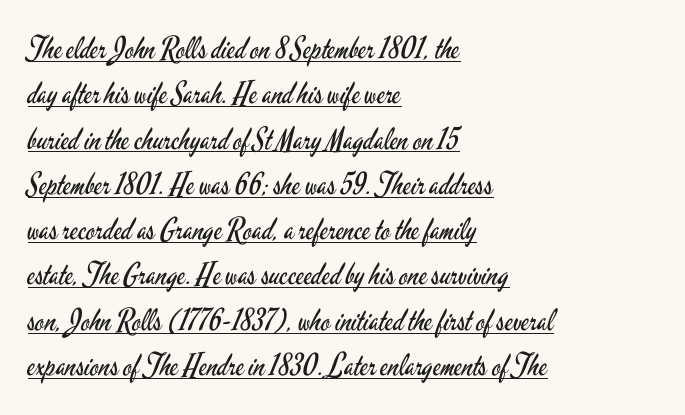
{"serif": "no", "bold": "no", "weight": "regular", "width": "condensed", "stroke_contrast": "low", "x_height": "small", "monospaced": "no", "underline": "yes", "align": "left", "line_spacing": "normal", "line_spacing_ratio": 1.51, "letter_spacing": "normal", "letter_spacing_em": 0.0, "glyph_px": 30}
